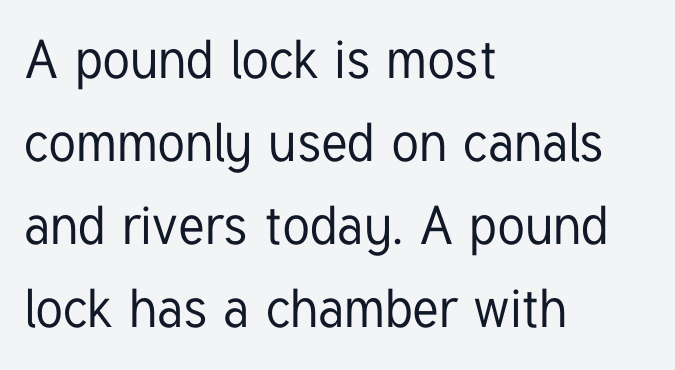
{"serif": "no", "italic": "no", "width": "condensed", "stroke_contrast": "low", "x_height": "medium", "monospaced": "no", "underline": "no", "align": "left", "line_spacing": "normal", "line_spacing_ratio": 1.54, "letter_spacing": "normal", "letter_spacing_em": 0.0, "glyph_px": 54}
